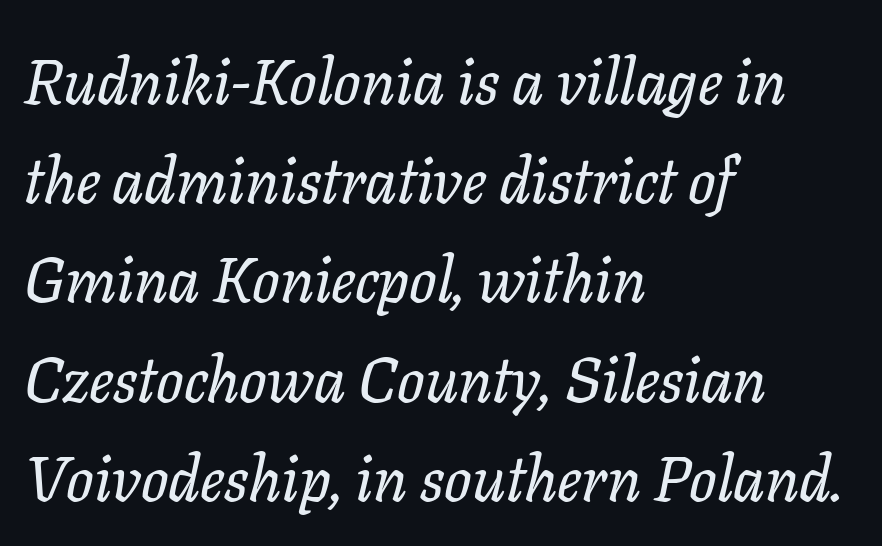
{"serif": "yes", "italic": "yes", "lean": "right", "slant_degrees": 11, "width": "normal", "stroke_contrast": "low", "x_height": "medium", "monospaced": "no", "underline": "no", "align": "left", "line_spacing": "normal", "line_spacing_ratio": 1.55, "letter_spacing": "normal", "letter_spacing_em": 0.0, "glyph_px": 64}
